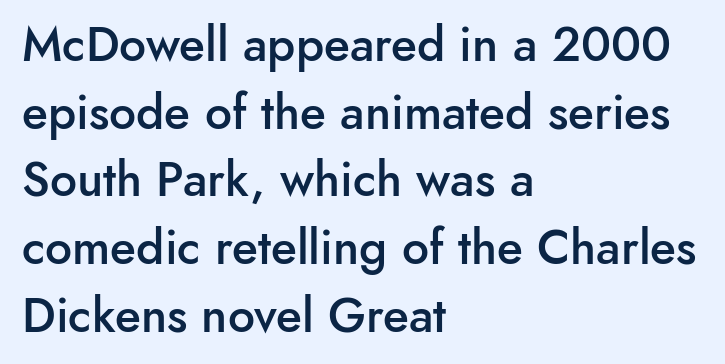
Q: Is the text bold? A: Semi-bold.
Q: Is the text italic (slanted)? A: No, it is upright.
Q: Is the typeface a serif or a sans-serif typeface? A: Sans-serif.
Q: Is the text underlined? A: No.
Q: How is the paragraph aligned? A: Left-aligned.
Q: Is the spacing between letters normal or unusually wide? A: Normal.
Q: Is the spacing between lines tight, normal or loose? A: Normal.
Q: Width (condensed, normal, or wide)? A: Normal.
Q: Stroke contrast? A: Low.
Q: x-height? A: Small.
Q: Monospaced? A: No.
